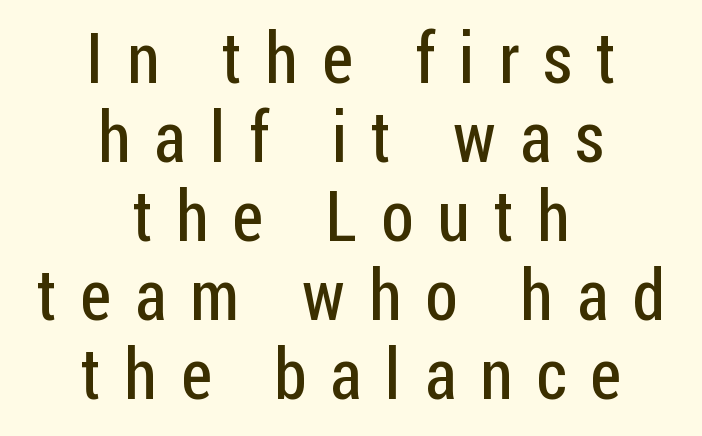
Q: Is the text bold? A: No.
Q: Is the text italic (slanted)? A: No, it is upright.
Q: Is the typeface a serif or a sans-serif typeface? A: Sans-serif.
Q: Is the text underlined? A: No.
Q: How is the paragraph aligned? A: Centered.
Q: Is the spacing between letters normal or unusually wide? A: Unusually wide.
Q: Is the spacing between lines tight, normal or loose? A: Tight.
Q: Width (condensed, normal, or wide)? A: Condensed.
Q: Stroke contrast? A: Low.
Q: x-height? A: Medium.
Q: Monospaced? A: No.
